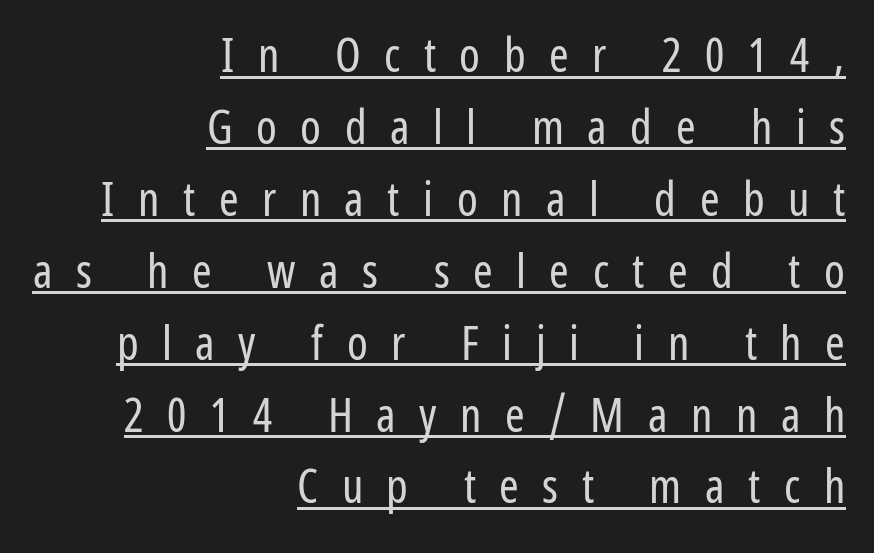
Posture: straight, roman, zero tilt. You can tell from the bare stems that sans-serif type was used. You could not count columns in this text — the font is proportionally spaced. Looks like someone drew a line under every word here. Think standard paragraph weight, or any step lighter than that. Observe the wide spacing: letters keep a clear distance from each other.
